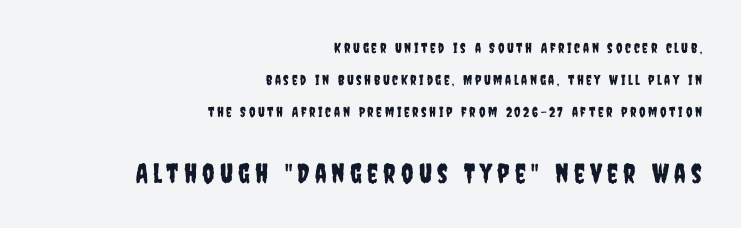
Q: Is the text italic (slanted)? A: No, it is upright.
Q: Is the text underlined? A: No.
Q: How is the paragraph aligned? A: Right-aligned.
Q: Is the spacing between lines tight, normal or loose? A: Loose.
Q: Which block of text is set in a larger size, the first (top) or the second (bottom)? A: The second (bottom) one.
